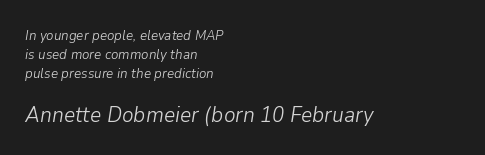
Q: Is the text bold? A: No.
Q: Is the text italic (slanted)? A: Yes, it leans right by about 9 degrees.
Q: Is the text underlined? A: No.
Q: How is the paragraph aligned? A: Left-aligned.
Q: Is the spacing between letters normal or unusually wide? A: Normal.
Q: Is the spacing between lines tight, normal or loose? A: Normal.
Q: Which block of text is set in a larger size, the first (top) or the second (bottom)? A: The second (bottom) one.
